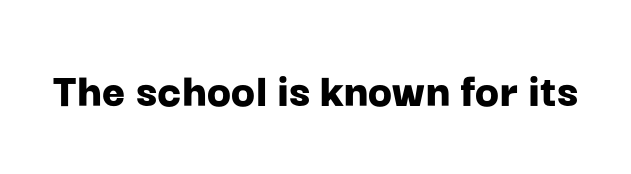
I'd call this a sans setting — the letters go barefoot. Does extra space separate the letters? No, they use regular spacing. Each letter keeps its own natural width here, so spacing adapts to shape. Beneath every word, the page is bare. These lines carry a lot of weight — the face is fully bold. Do the letters lean? They stand straight.
